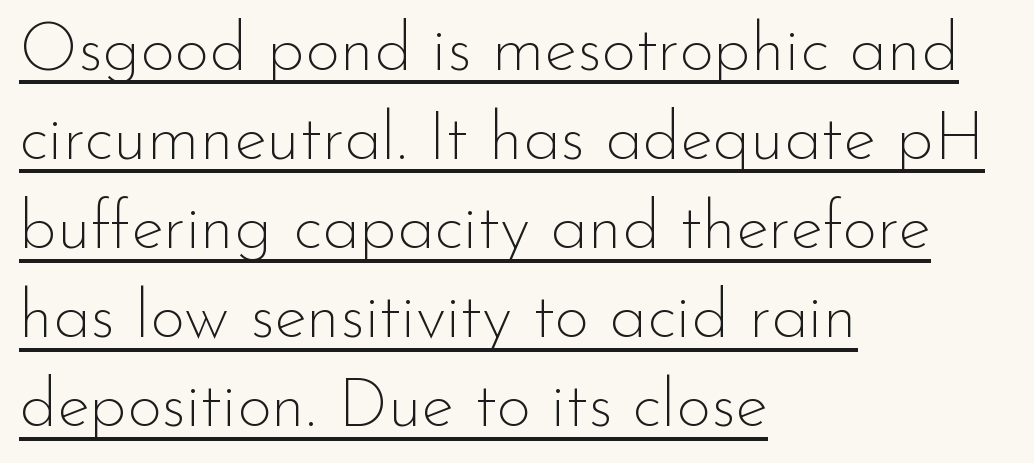
How would I describe the line gaps? Plain and ordinary. Tracking here is standard; glyphs follow each other at the usual distance. Here the designer chose a conventional face with non-uniform glyph widths. Posture: straight, roman, zero tilt. The type family on display is of the sans-serif kind.
